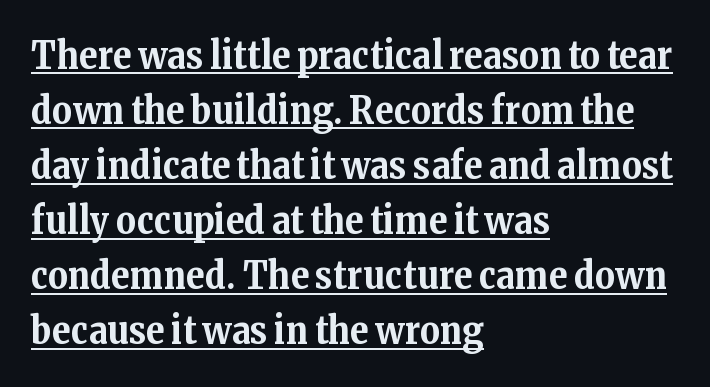
{"serif": "yes", "italic": "no", "bold": "yes", "weight": "bold", "width": "normal", "stroke_contrast": "medium", "x_height": "medium", "monospaced": "no", "underline": "yes", "align": "left", "line_spacing": "normal", "line_spacing_ratio": 1.45, "letter_spacing": "normal", "letter_spacing_em": 0.0, "glyph_px": 38}
